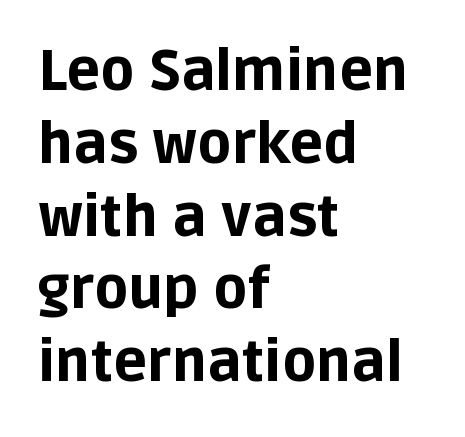
Q: Is the text bold? A: Yes.
Q: Is the text italic (slanted)? A: No, it is upright.
Q: Is the typeface a serif or a sans-serif typeface? A: Sans-serif.
Q: Is the text underlined? A: No.
Q: How is the paragraph aligned? A: Left-aligned.
Q: Is the spacing between letters normal or unusually wide? A: Normal.
Q: Is the spacing between lines tight, normal or loose? A: Normal.
Q: Width (condensed, normal, or wide)? A: Normal.
Q: Stroke contrast? A: Low.
Q: x-height? A: Large.
Q: Monospaced? A: No.
